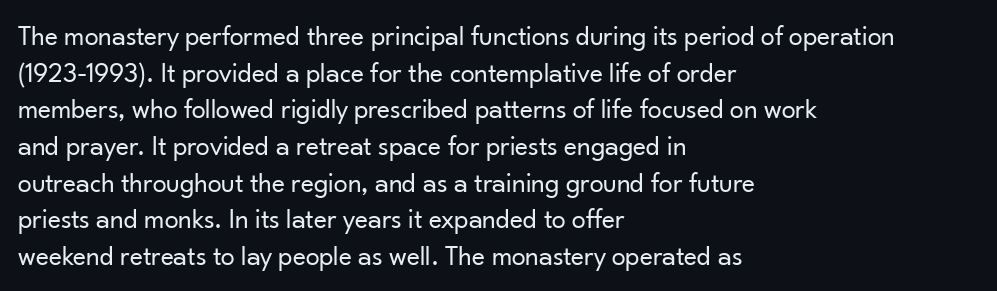
The image shows 28 px regular-weight sans-serif type, upright; set left-aligned, normal line spacing (1.31x), normal letter spacing, not underlined; low stroke contrast and a small x-height.
